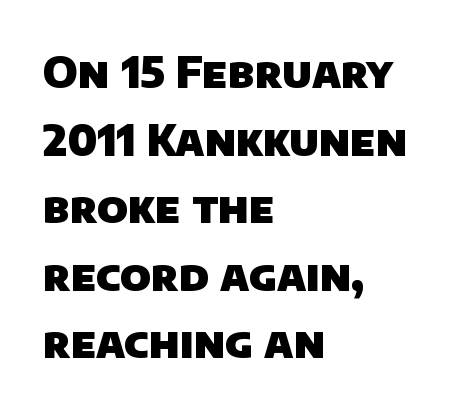
The image shows 43 px heavy sans-serif type; set left-aligned, normal line spacing (1.57x), normal letter spacing, not underlined; low stroke contrast and a large x-height.
